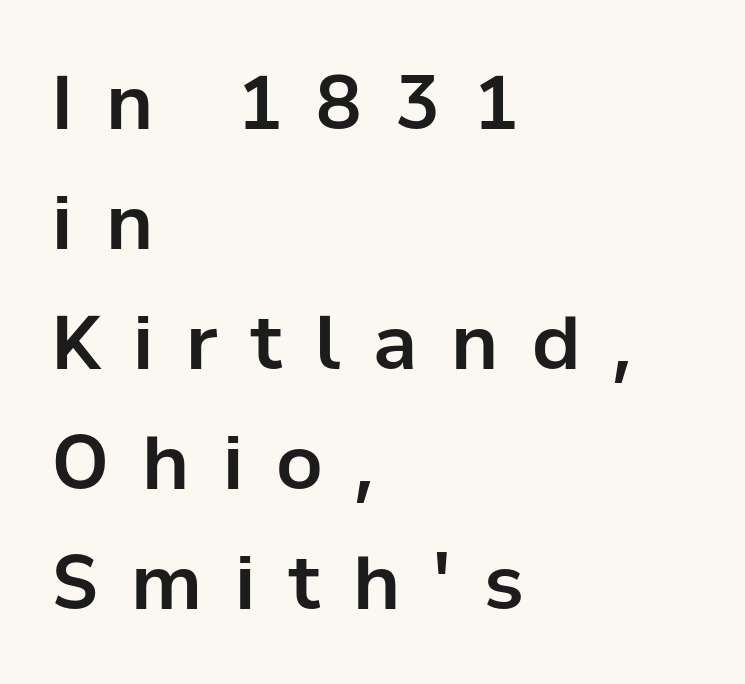
Q: Is the text italic (slanted)? A: No, it is upright.
Q: Is the typeface a serif or a sans-serif typeface? A: Sans-serif.
Q: Is the text underlined? A: No.
Q: How is the paragraph aligned? A: Left-aligned.
Q: Is the spacing between letters normal or unusually wide? A: Unusually wide.
Q: Is the spacing between lines tight, normal or loose? A: Normal.
Q: Width (condensed, normal, or wide)? A: Normal.
Q: Stroke contrast? A: Low.
Q: x-height? A: Medium.
Q: Monospaced? A: No.
